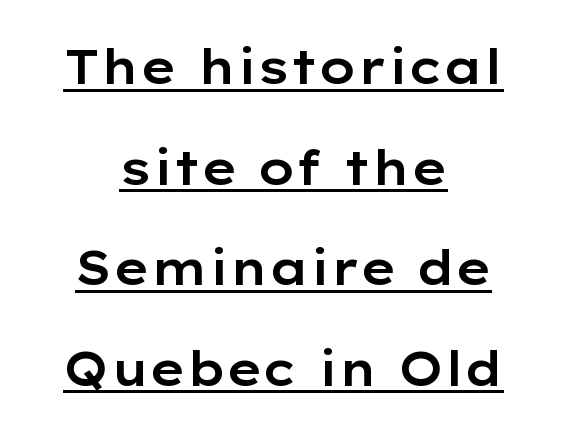
{"serif": "no", "italic": "no", "width": "wide", "stroke_contrast": "low", "x_height": "medium", "monospaced": "no", "underline": "yes", "align": "center", "line_spacing": "loose", "line_spacing_ratio": 2.14, "letter_spacing": "normal", "letter_spacing_em": 0.0, "glyph_px": 47}
